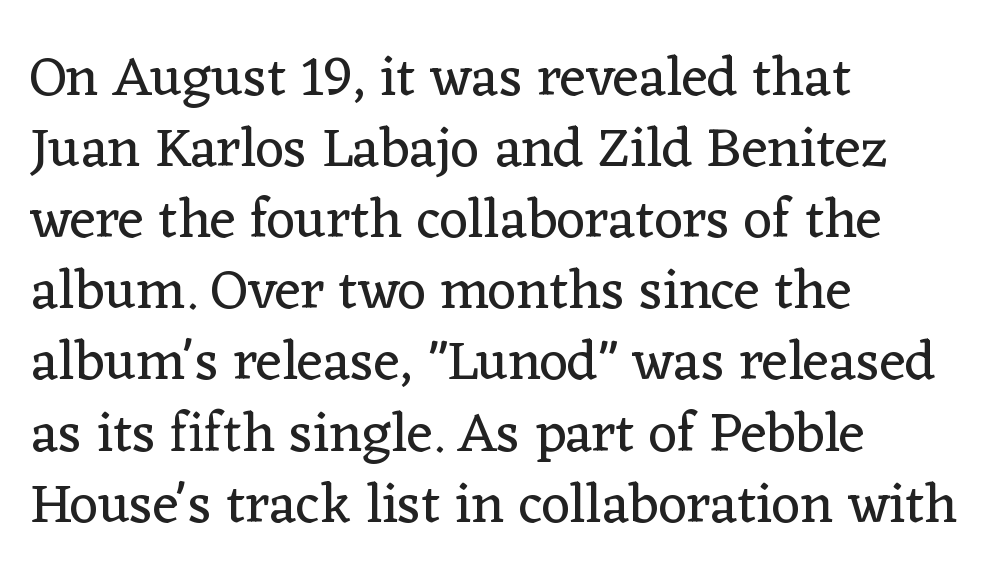
Q: Is the text bold? A: No.
Q: Is the text italic (slanted)? A: No, it is upright.
Q: Is the typeface a serif or a sans-serif typeface? A: Serif.
Q: Is the text underlined? A: No.
Q: How is the paragraph aligned? A: Left-aligned.
Q: Is the spacing between letters normal or unusually wide? A: Normal.
Q: Is the spacing between lines tight, normal or loose? A: Normal.
Q: Width (condensed, normal, or wide)? A: Normal.
Q: Stroke contrast? A: Low.
Q: x-height? A: Medium.
Q: Monospaced? A: No.
